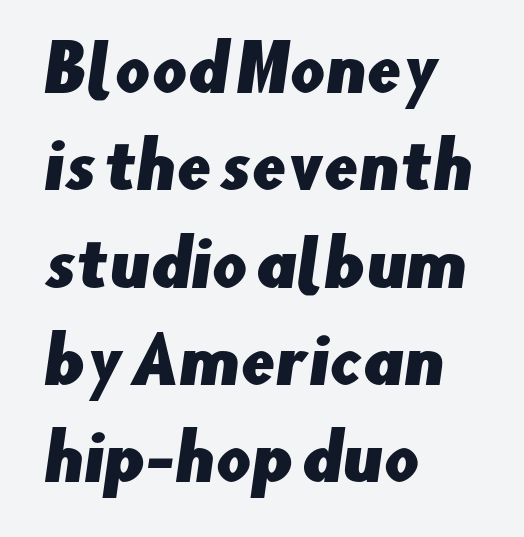
The image shows 62 px sans-serif type; set left-aligned, normal line spacing (1.57x), normal letter spacing, not underlined; low stroke contrast and a small x-height.
